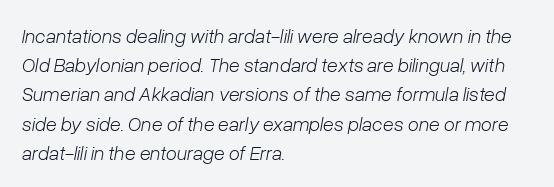
{"italic": "yes", "lean": "right", "slant_degrees": 10, "bold": "no", "underline": "no", "align": "left", "line_spacing": "normal", "line_spacing_ratio": 1.46, "letter_spacing": "normal", "letter_spacing_em": 0.0, "glyph_px": 20}
